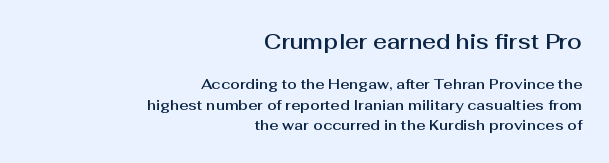
{"italic": "no", "underline": "no", "align": "right", "line_spacing": "normal", "line_spacing_ratio": 1.46, "letter_spacing": "normal", "letter_spacing_em": 0.0, "larger_block": "first", "size_ratio": 1.5, "glyph_px": 21}
